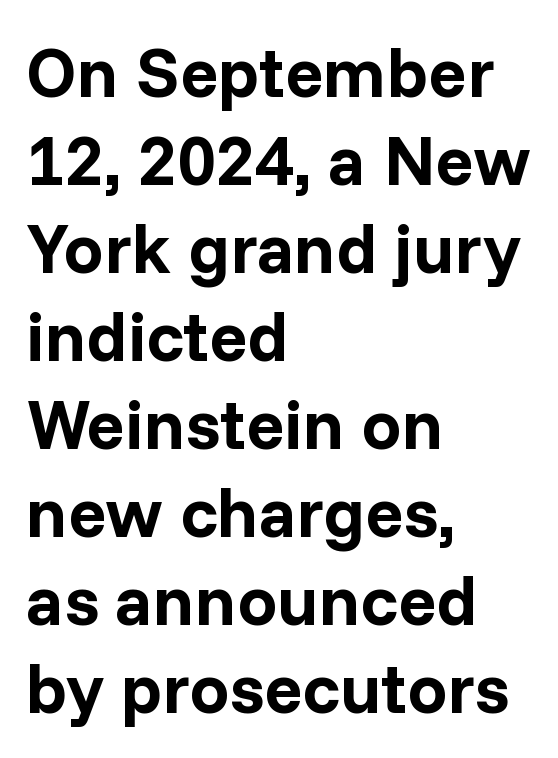
{"serif": "no", "italic": "no", "bold": "yes", "weight": "bold", "width": "normal", "stroke_contrast": "low", "x_height": "medium", "monospaced": "no", "underline": "no", "align": "left", "line_spacing_ratio": 1.24, "letter_spacing": "normal", "letter_spacing_em": 0.0, "glyph_px": 71}
